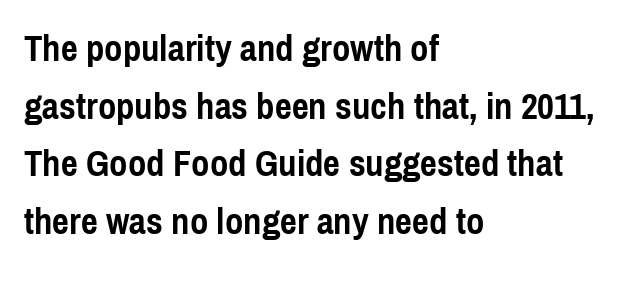
The image shows 37 px semibold, condensed sans-serif type, upright; set left-aligned, normal line spacing (1.56x), normal letter spacing, not underlined; a medium x-height.
